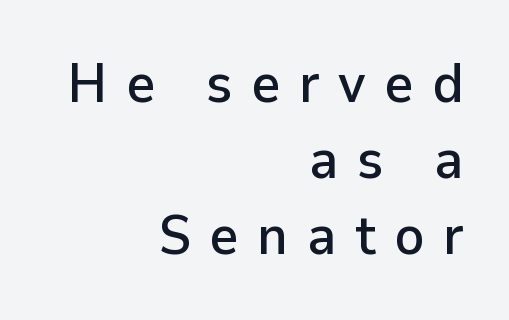
Does the copy run flush right? Yes — the right margin is perfectly even. This rendering employs a face without finishing strokes, i.e., a sans-serif. The specimen omits any rule beneath the text block's lines. The type sits square on the baseline with zero lean. A typesetter would call this proportional, since set widths differ per character. Evenly set lines give the paragraph a standard silhouette.
